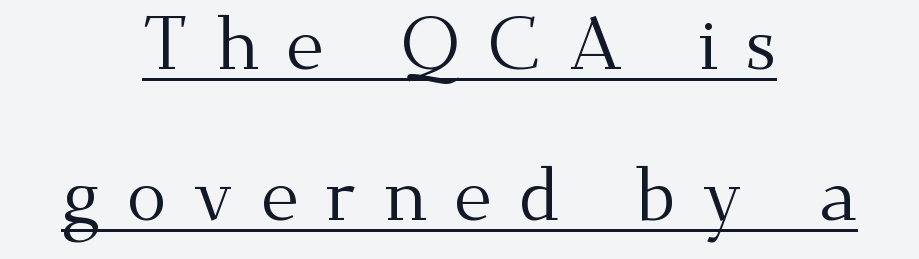
{"serif": "yes", "italic": "no", "bold": "no", "weight": "regular", "width": "normal", "stroke_contrast": "medium", "x_height": "small", "monospaced": "no", "underline": "yes", "align": "center", "line_spacing": "loose", "line_spacing_ratio": 2.01, "letter_spacing": "wide", "letter_spacing_em": 0.35, "glyph_px": 75}
